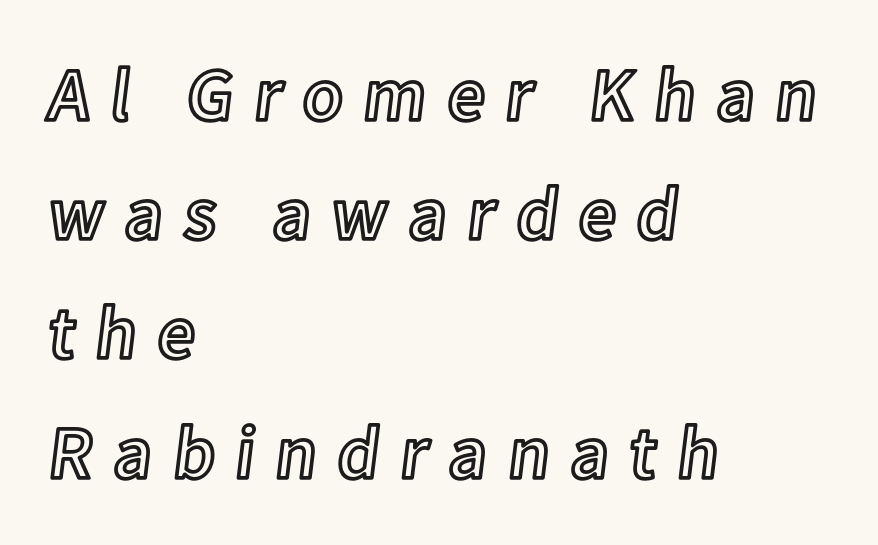
Leading matches the norm, producing a regular column. A student would call this left alignment; a typographer would say flush left, rag right. Varying glyph widths throughout — classic text-font behaviour. Decoration check: the copy has no underline. There is plenty of visible air inserted between adjacent glyphs.
